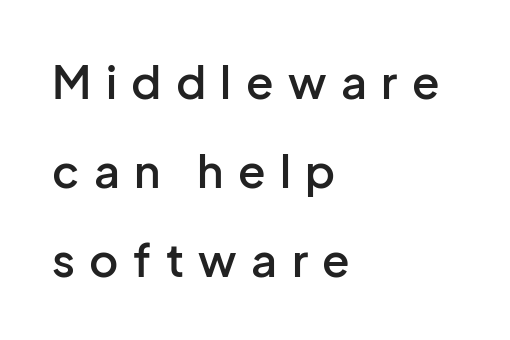
{"serif": "no", "italic": "no", "bold": "semi", "weight": "semibold", "width": "normal", "stroke_contrast": "low", "x_height": "medium", "monospaced": "no", "underline": "no", "align": "left", "line_spacing": "loose", "line_spacing_ratio": 1.98, "letter_spacing": "wide", "letter_spacing_em": 0.32, "glyph_px": 45}
